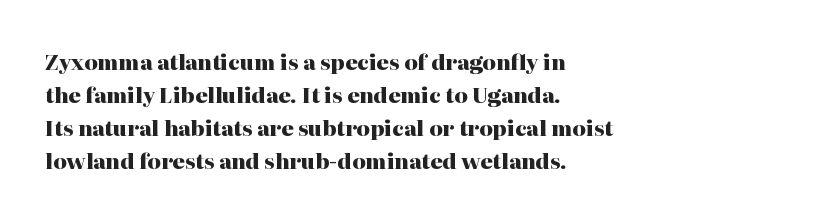
{"italic": "no", "bold": "yes", "underline": "no", "align": "left", "line_spacing": "normal", "line_spacing_ratio": 1.57, "letter_spacing": "normal", "letter_spacing_em": 0.0, "glyph_px": 21}
